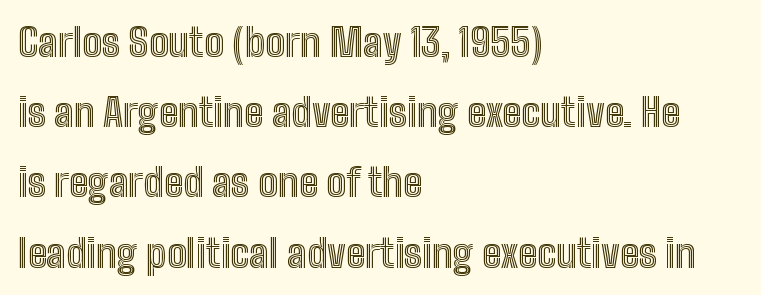
The image shows 39 px condensed type, upright; set left-aligned, line spacing 1.8x, normal letter spacing, not underlined; a medium x-height.
